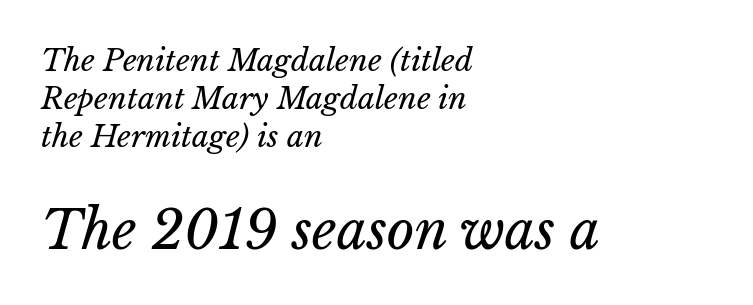
{"italic": "yes", "lean": "right", "slant_degrees": 15, "bold": "no", "weight": "regular", "width": "normal", "stroke_contrast": "low", "x_height": "medium", "monospaced": "no", "underline": "no", "align": "left", "line_spacing": "normal", "line_spacing_ratio": 1.26, "letter_spacing": "normal", "letter_spacing_em": 0.0, "larger_block": "second", "size_ratio": 1.77, "glyph_px": 53}
